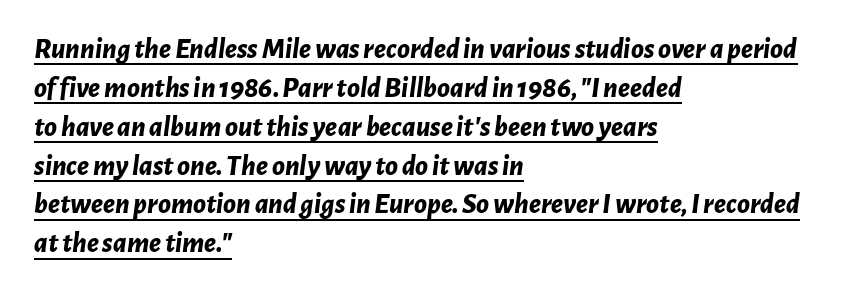
The image shows 29 px bold type, italic (leaning right); set left-aligned, normal line spacing (1.34x), normal letter spacing, underlined; low stroke contrast and a medium x-height.
